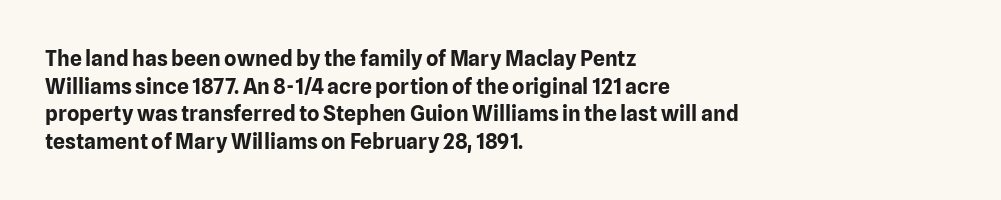
Q: Is the text bold? A: Yes.
Q: Is the text italic (slanted)? A: No, it is upright.
Q: Is the text underlined? A: No.
Q: How is the paragraph aligned? A: Left-aligned.
Q: Is the spacing between letters normal or unusually wide? A: Normal.
Q: Is the spacing between lines tight, normal or loose? A: Normal.
